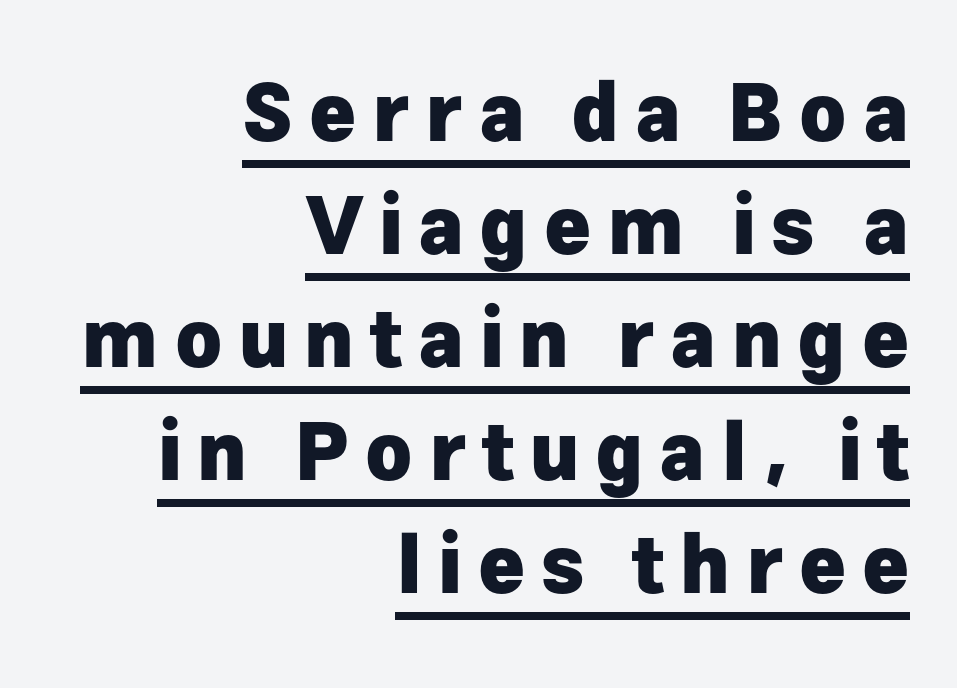
Q: Is the text bold? A: Yes.
Q: Is the text italic (slanted)? A: No, it is upright.
Q: Is the typeface a serif or a sans-serif typeface? A: Sans-serif.
Q: Is the text underlined? A: Yes.
Q: How is the paragraph aligned? A: Right-aligned.
Q: Is the spacing between letters normal or unusually wide? A: Unusually wide.
Q: Is the spacing between lines tight, normal or loose? A: Normal.
Q: Width (condensed, normal, or wide)? A: Normal.
Q: Stroke contrast? A: Low.
Q: x-height? A: Medium.
Q: Monospaced? A: No.
